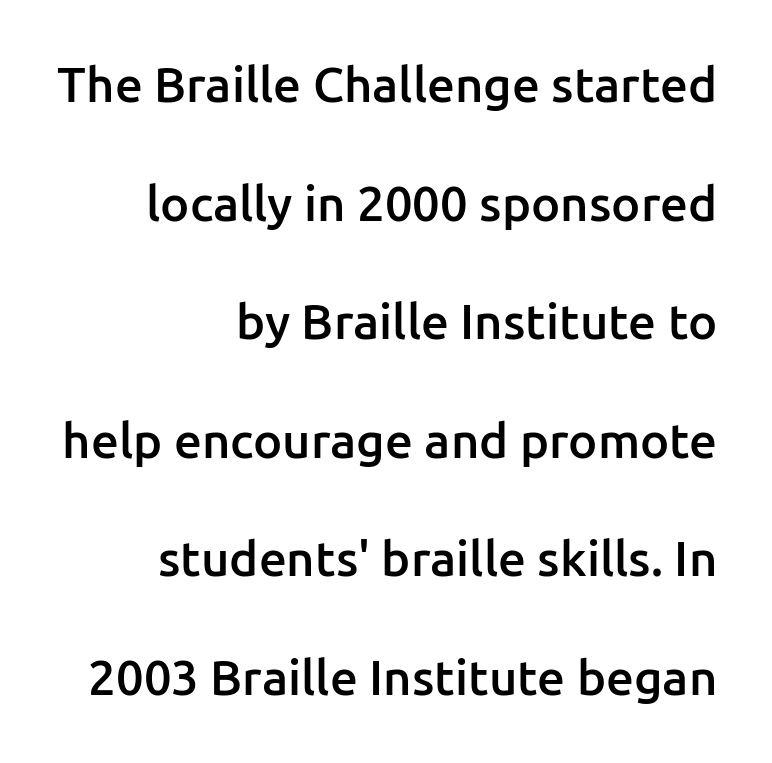
{"serif": "no", "italic": "no", "bold": "semi", "weight": "semibold", "width": "normal", "stroke_contrast": "low", "x_height": "medium", "monospaced": "no", "underline": "no", "align": "right", "line_spacing": "loose", "line_spacing_ratio": 2.42, "letter_spacing": "normal", "letter_spacing_em": 0.0, "glyph_px": 49}
